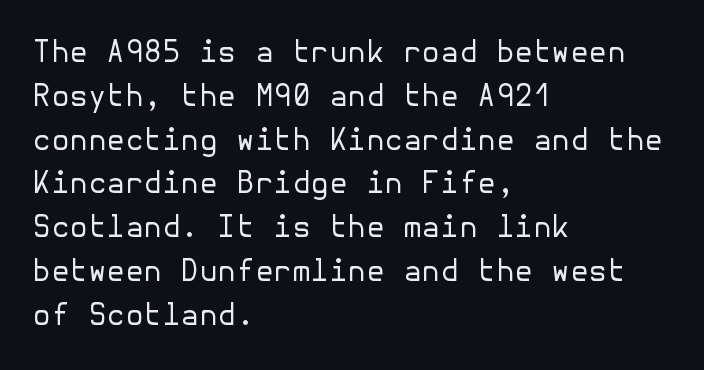
Q: Is the text bold? A: No.
Q: Is the text italic (slanted)? A: No, it is upright.
Q: Is the typeface a serif or a sans-serif typeface? A: Sans-serif.
Q: Is the text underlined? A: No.
Q: How is the paragraph aligned? A: Left-aligned.
Q: Is the spacing between letters normal or unusually wide? A: Normal.
Q: Is the spacing between lines tight, normal or loose? A: Normal.
Q: Width (condensed, normal, or wide)? A: Normal.
Q: Stroke contrast? A: Low.
Q: x-height? A: Medium.
